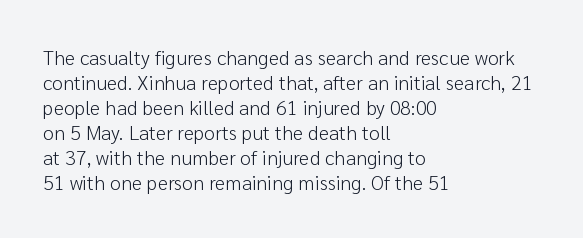
{"italic": "no", "bold": "no", "underline": "no", "align": "left", "line_spacing": "normal", "line_spacing_ratio": 1.25, "letter_spacing": "normal", "letter_spacing_em": 0.0, "glyph_px": 20}
